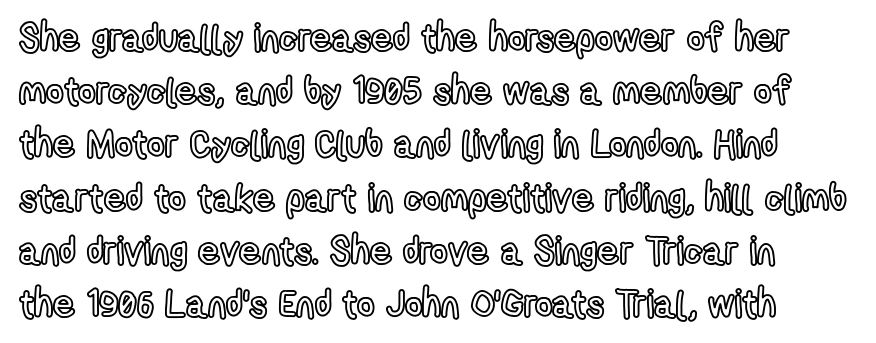
The image shows 38 px condensed type, upright; set normal line spacing (1.4x), normal letter spacing, not underlined; a medium x-height.
